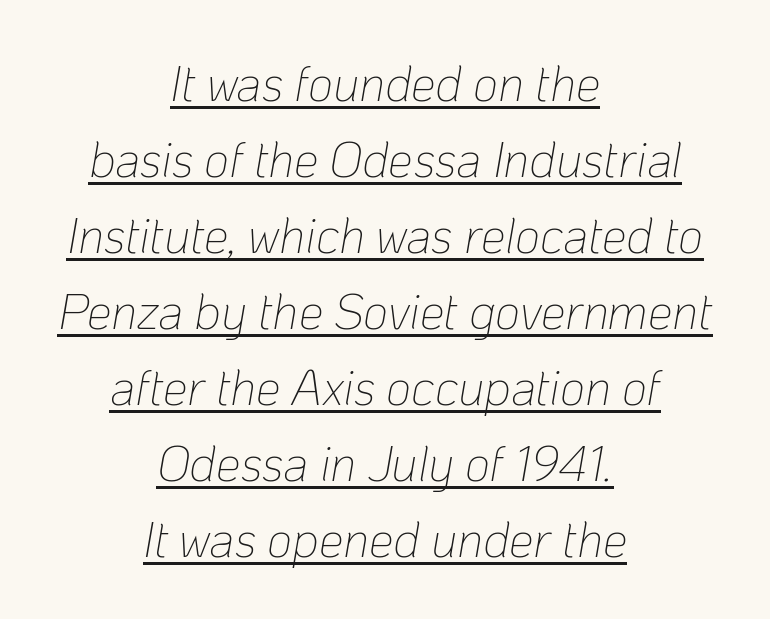
Look at the tracking — it's just the regular setting, nothing added. The glyphs are accompanied by a horizontal stroke just below them. Spacing verdict: proportional, widths tailored to each character. Stems here are at most as thick as an everyday book face. A centered setting, common on invitations and titles, is used for this passage.
